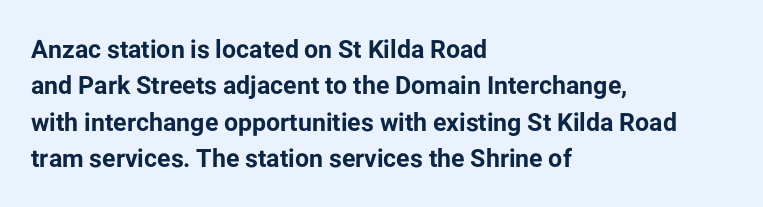
The letters are bold, with thick, heavy strokes. If you measured baseline to baseline, you'd find a middling distance. Posture: straight, roman, zero tilt. No word sits above an underline.
